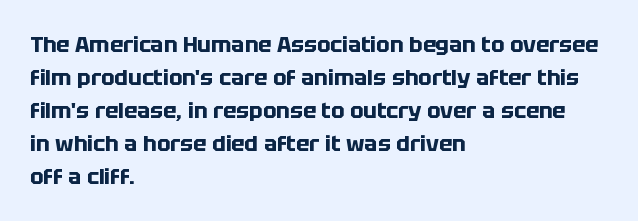
The image shows 22 px bold type, upright; set left-aligned, normal line spacing (1.5x), normal letter spacing, not underlined.
